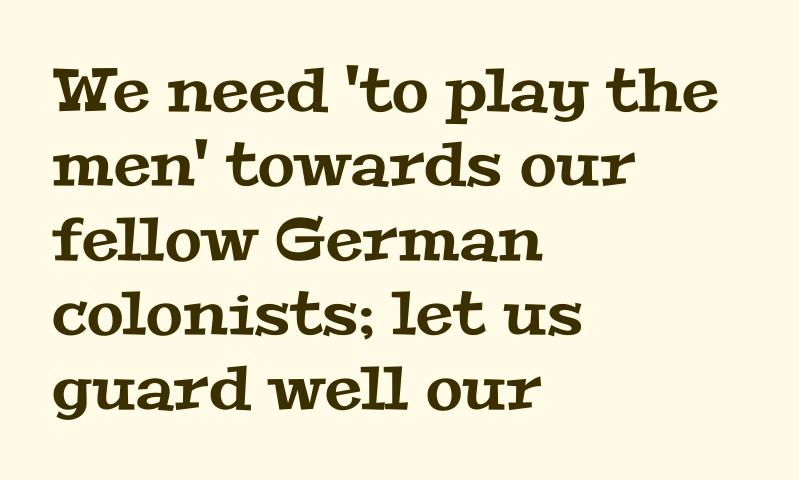
{"serif": "yes", "width": "wide", "stroke_contrast": "medium", "x_height": "medium", "monospaced": "no", "underline": "no", "align": "left", "line_spacing_ratio": 1.24, "letter_spacing": "normal", "letter_spacing_em": 0.0, "glyph_px": 60}
